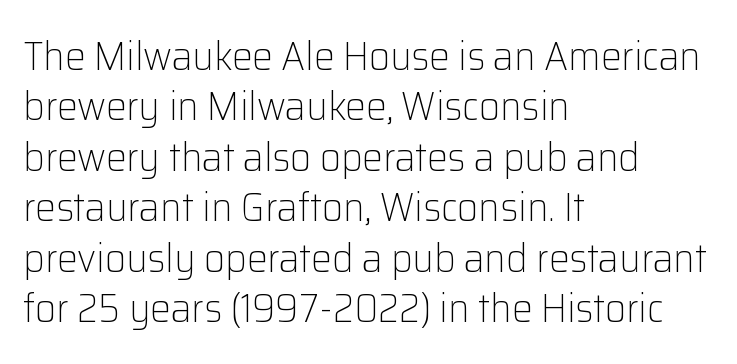
One-word summary of the alignment: left. These lines are rendered in a variable-pitch font. Spacing between characters is what you'd get straight out of the box. Summary of weight: not heavy and not bold. Ordinary non-slanted type is in use. Look at the bottom of the vertical strokes: they stop flat, with no serifs.
